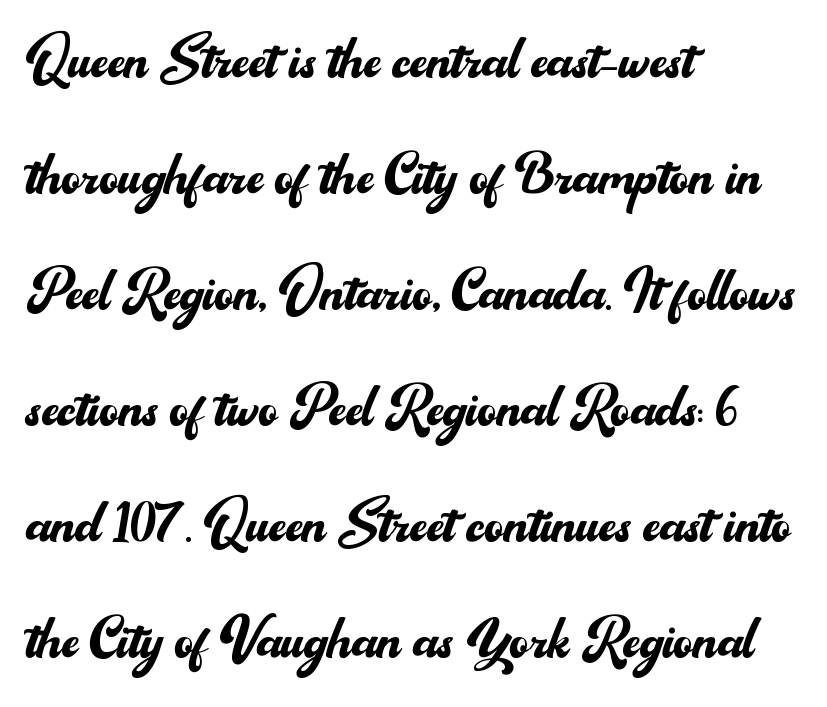
What kind of face is this? One without serifs — a sans. Character widths vary here, with narrow letters taking less room than wide ones. If you measured baseline to baseline, you'd find a middling distance.
